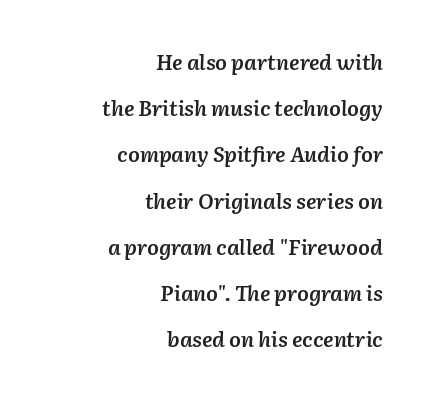
Q: Is the text bold? A: Semi-bold.
Q: Is the text italic (slanted)? A: Yes, it leans right by about 2 degrees.
Q: Is the text underlined? A: No.
Q: How is the paragraph aligned? A: Right-aligned.
Q: Is the spacing between letters normal or unusually wide? A: Normal.
Q: Is the spacing between lines tight, normal or loose? A: Loose.
